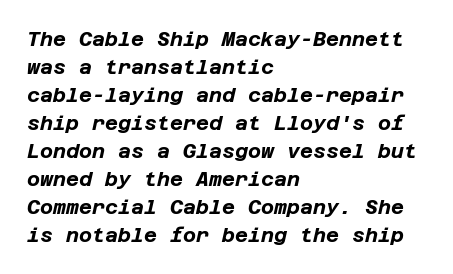
{"italic": "yes", "lean": "right", "slant_degrees": 12, "bold": "yes", "underline": "no", "align": "left", "line_spacing": "normal", "line_spacing_ratio": 1.4, "letter_spacing": "normal", "letter_spacing_em": 0.0, "glyph_px": 20}
